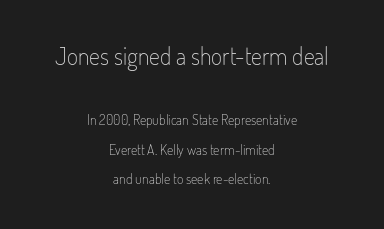
The image shows 24 px text type, upright; set centered, loose line spacing (2.12x), normal letter spacing, not underlined; the first (top) block is 1.71x larger.
